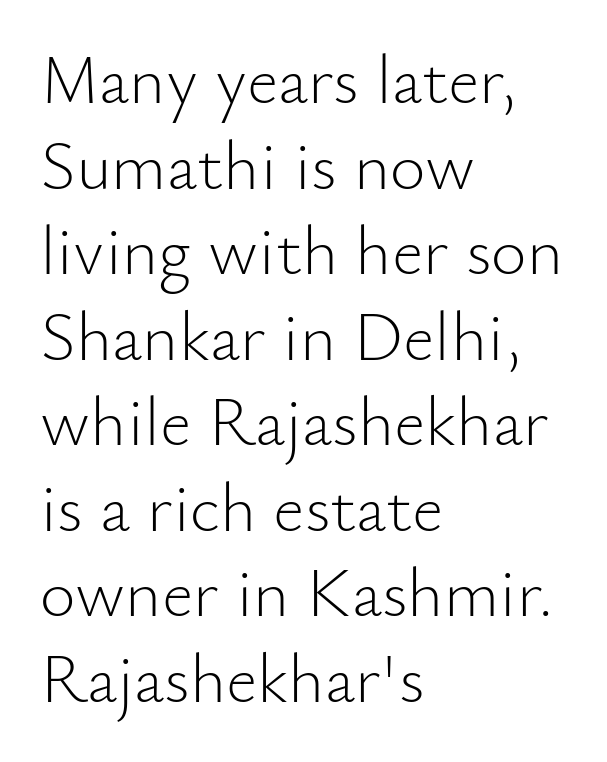
{"serif": "no", "italic": "no", "bold": "no", "weight": "light", "width": "normal", "stroke_contrast": "low", "x_height": "small", "monospaced": "no", "underline": "no", "align": "left", "line_spacing_ratio": 1.24, "letter_spacing": "normal", "letter_spacing_em": 0.0, "glyph_px": 69}
